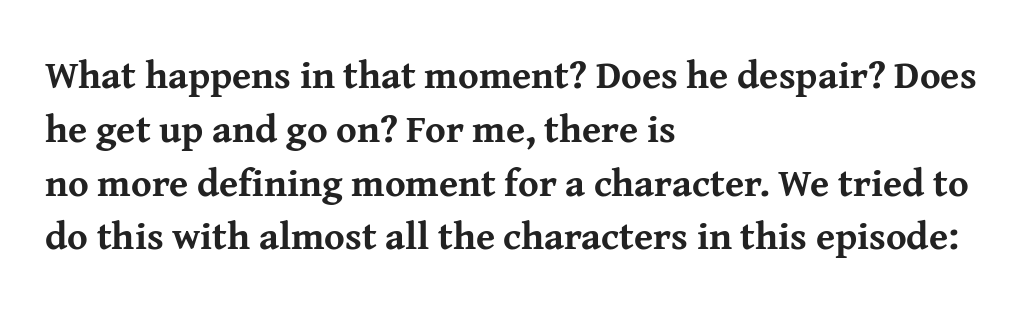
This sample uses a serif face. A typesetter would mark this as roman, not italic. You could not count columns in this text — the font is proportionally spaced. Thick stems and heavy bowls — unmistakably bold. Words appear dense and cohesive because spacing is normal. Has an underline been added? It has not.
